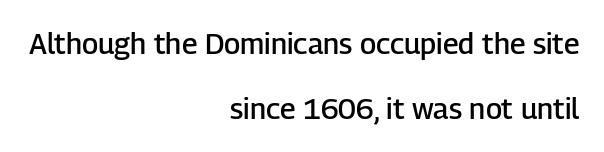
Q: Is the text bold? A: Semi-bold.
Q: Is the text italic (slanted)? A: No, it is upright.
Q: Is the typeface a serif or a sans-serif typeface? A: Sans-serif.
Q: Is the text underlined? A: No.
Q: How is the paragraph aligned? A: Right-aligned.
Q: Is the spacing between letters normal or unusually wide? A: Normal.
Q: Is the spacing between lines tight, normal or loose? A: Loose.
Q: Width (condensed, normal, or wide)? A: Normal.
Q: Stroke contrast? A: Low.
Q: x-height? A: Medium.
Q: Monospaced? A: No.
